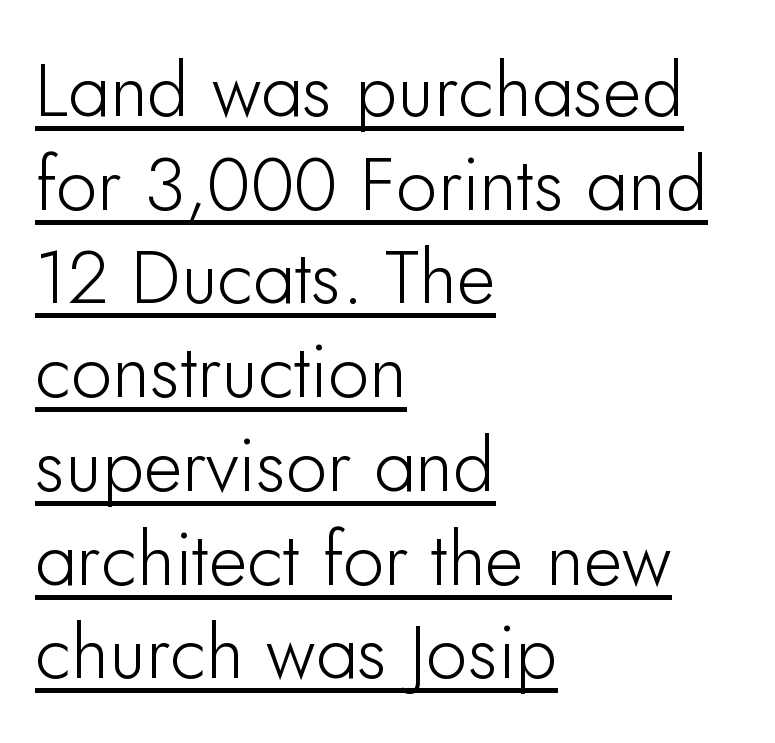
The image shows 75 px sans-serif type, upright; set left-aligned, normal line spacing (1.25x), normal letter spacing, underlined; low stroke contrast and a small x-height.
